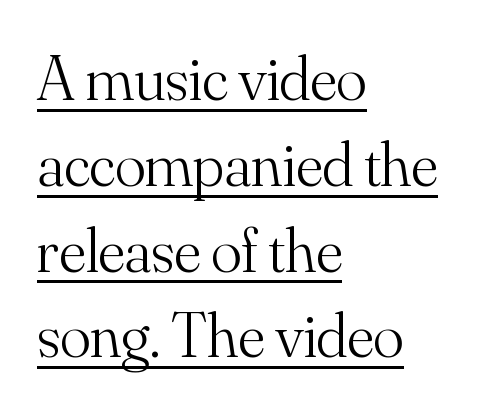
{"serif": "yes", "italic": "no", "bold": "no", "weight": "light", "width": "normal", "stroke_contrast": "medium", "x_height": "small", "monospaced": "no", "underline": "yes", "align": "left", "line_spacing": "normal", "line_spacing_ratio": 1.34, "letter_spacing": "normal", "letter_spacing_em": 0.0, "glyph_px": 64}
